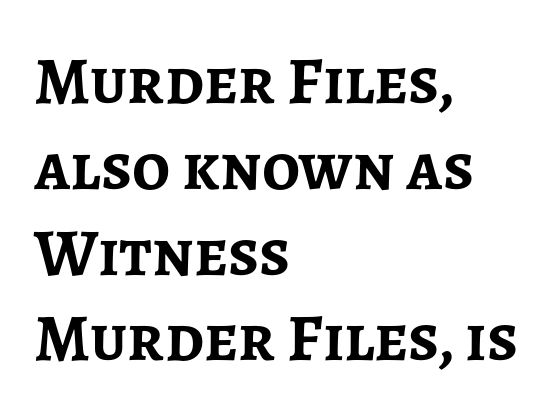
Characters remain perfectly vertical along every line. Unlike a traditional serif, this face leaves its strokes unadorned. Leading matches the norm, producing a regular column. A typesetter would call this proportional, since set widths differ per character. Honestly, there is no underline to notice here at all.
